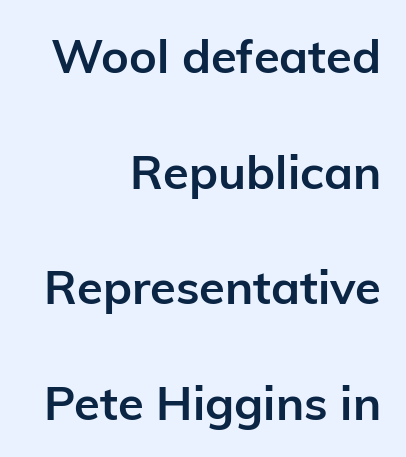
The image shows 47 px semibold sans-serif type, upright; set right-aligned, loose line spacing (2.46x), normal letter spacing, not underlined; low stroke contrast and a medium x-height.
